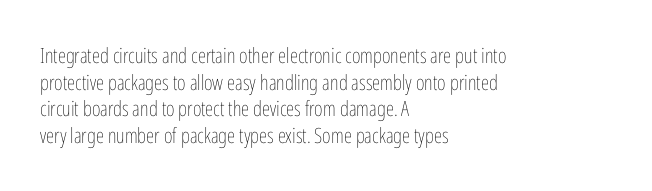
Q: Is the text bold? A: No.
Q: Is the text italic (slanted)? A: No, it is upright.
Q: Is the text underlined? A: No.
Q: How is the paragraph aligned? A: Left-aligned.
Q: Is the spacing between letters normal or unusually wide? A: Normal.
Q: Is the spacing between lines tight, normal or loose? A: Normal.
